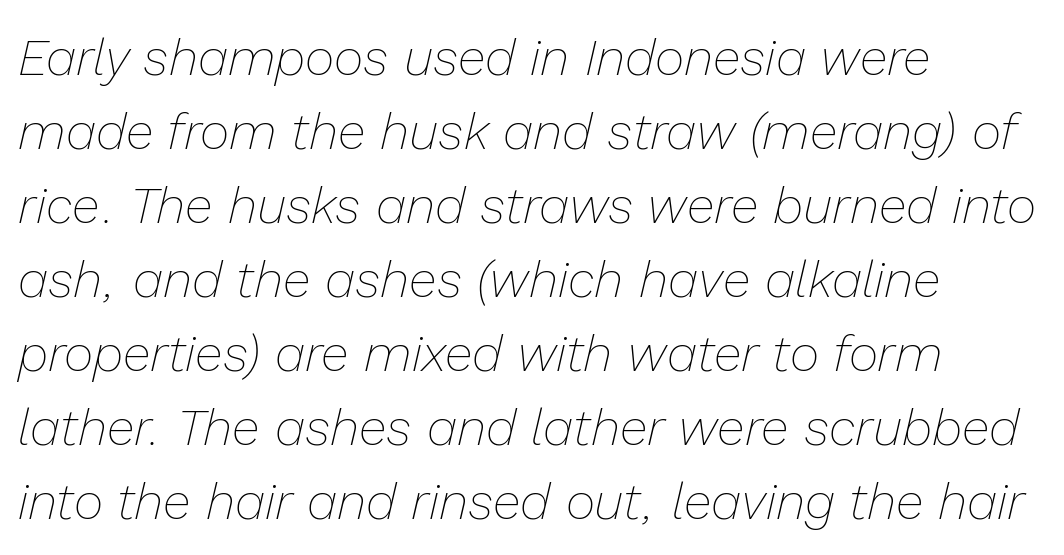
The image shows 51 px thin type, italic (leaning right); set left-aligned, normal line spacing (1.45x), normal letter spacing, not underlined; low stroke contrast and a medium x-height.
